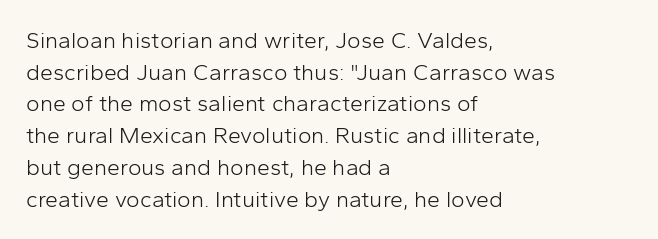
The image shows 23 px text type, upright; set left-aligned, normal line spacing (1.38x), normal letter spacing, not underlined.
